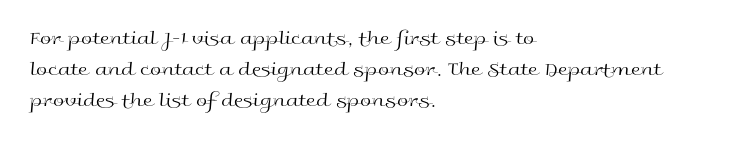
Q: Is the text bold? A: No.
Q: Is the text italic (slanted)? A: No, it is upright.
Q: Is the text underlined? A: No.
Q: How is the paragraph aligned? A: Left-aligned.
Q: Is the spacing between letters normal or unusually wide? A: Normal.
Q: Is the spacing between lines tight, normal or loose? A: Normal.
